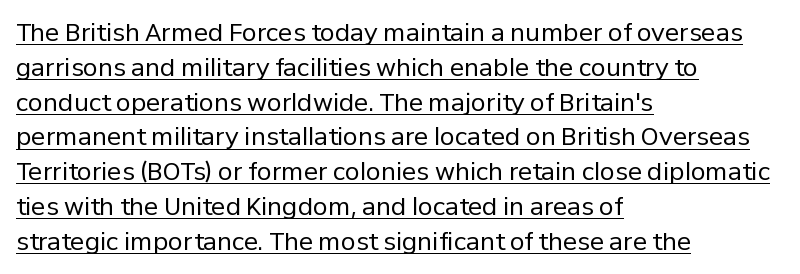
The image shows 24 px text type, upright; set left-aligned, normal line spacing (1.45x), normal letter spacing, underlined.
